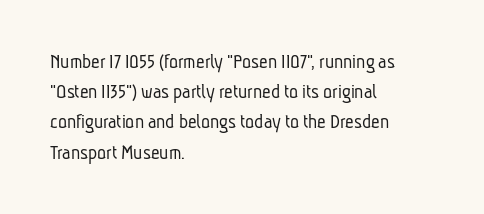
Q: Is the text bold? A: No.
Q: Is the text underlined? A: No.
Q: How is the paragraph aligned? A: Left-aligned.
Q: Is the spacing between letters normal or unusually wide? A: Normal.
Q: Is the spacing between lines tight, normal or loose? A: Normal.
